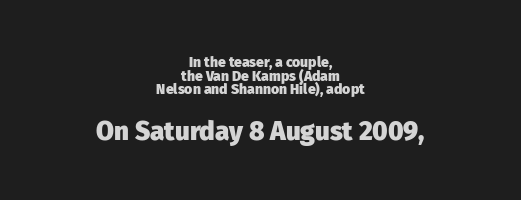
The letterforms sit shoulder to shoulder at normal distance. The gap between lines stays unmarked. The text block is weighted toward neither margin, spreading evenly from the middle. Posture: straight, roman, zero tilt.
